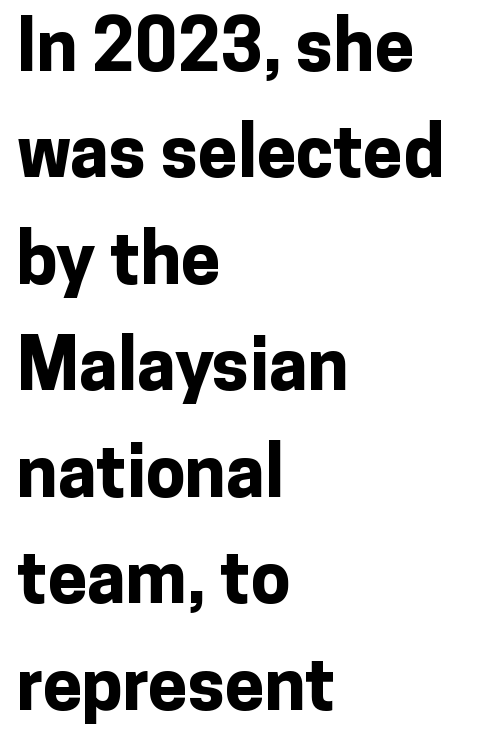
{"serif": "no", "italic": "no", "bold": "yes", "weight": "bold", "width": "normal", "stroke_contrast": "low", "x_height": "medium", "monospaced": "no", "underline": "no", "align": "left", "line_spacing": "normal", "line_spacing_ratio": 1.5, "letter_spacing": "normal", "letter_spacing_em": 0.0, "glyph_px": 71}
